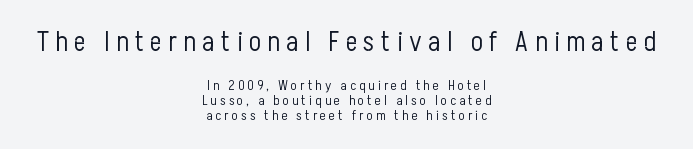
The image shows 28 px light, condensed sans-serif type, upright; set centered, tight line spacing (1.08x), unusually wide letter spacing (+0.23 em), not underlined; the first (top) block is 2.0x larger; low stroke contrast and a medium x-height.
